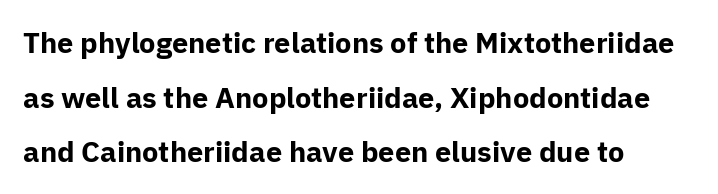
{"serif": "no", "italic": "no", "bold": "yes", "weight": "bold", "width": "normal", "stroke_contrast": "low", "x_height": "medium", "monospaced": "no", "underline": "no", "align": "left", "line_spacing_ratio": 1.88, "letter_spacing": "normal", "letter_spacing_em": 0.0, "glyph_px": 29}
